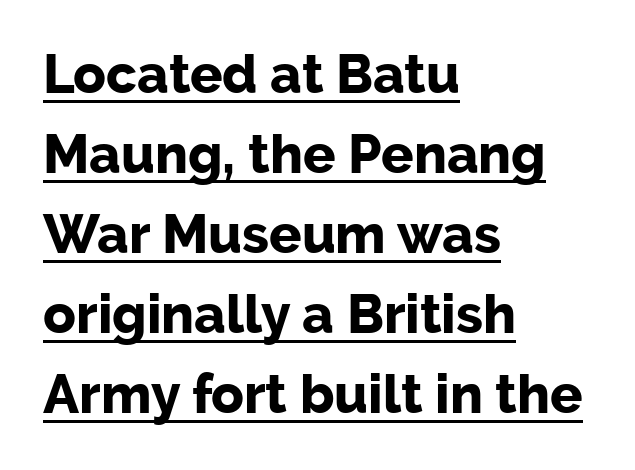
Character widths vary here, with narrow letters taking less room than wide ones. The letters stand upright; this is a roman face. Students, this is bold: see how much ink each stroke carries. Vertical spacing — default.
